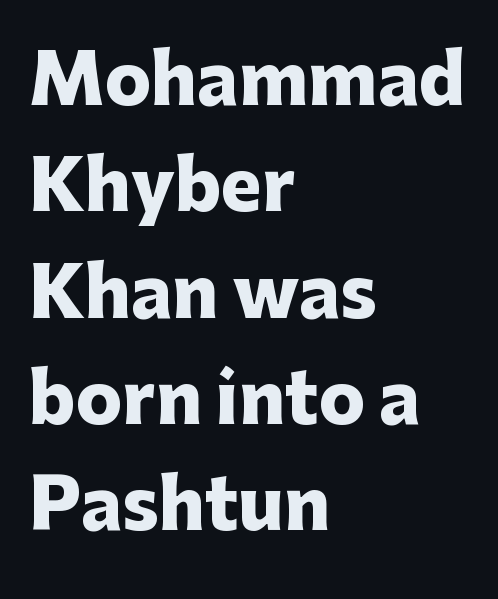
Q: Is the text bold? A: Yes.
Q: Is the text italic (slanted)? A: No, it is upright.
Q: Is the typeface a serif or a sans-serif typeface? A: Sans-serif.
Q: Is the text underlined? A: No.
Q: How is the paragraph aligned? A: Left-aligned.
Q: Is the spacing between letters normal or unusually wide? A: Normal.
Q: Is the spacing between lines tight, normal or loose? A: Normal.
Q: Width (condensed, normal, or wide)? A: Normal.
Q: Stroke contrast? A: Low.
Q: x-height? A: Medium.
Q: Monospaced? A: No.
